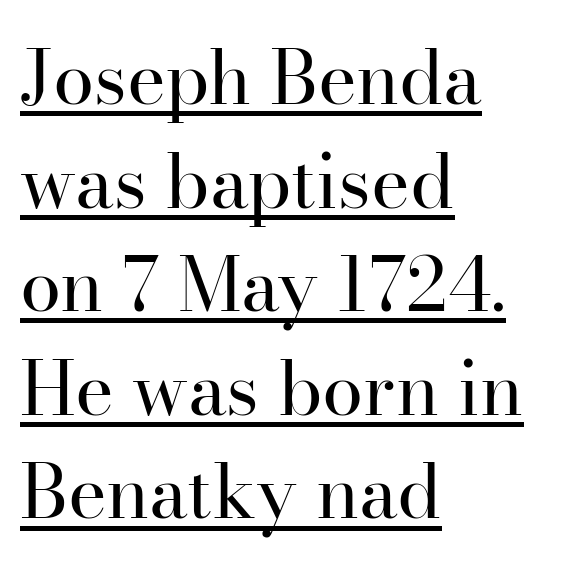
{"serif": "yes", "italic": "no", "bold": "no", "weight": "regular", "width": "normal", "stroke_contrast": "high", "x_height": "small", "monospaced": "no", "underline": "yes", "align": "left", "line_spacing": "normal", "line_spacing_ratio": 1.4, "letter_spacing": "normal", "letter_spacing_em": 0.0, "glyph_px": 74}
